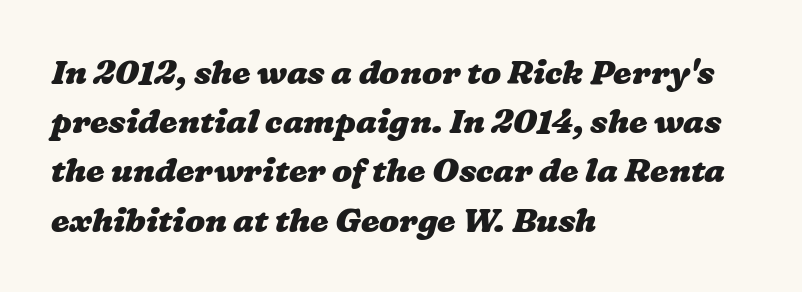
Q: Is the text bold? A: Yes.
Q: Is the text underlined? A: No.
Q: How is the paragraph aligned? A: Left-aligned.
Q: Is the spacing between letters normal or unusually wide? A: Normal.
Q: Is the spacing between lines tight, normal or loose? A: Normal.
Q: Width (condensed, normal, or wide)? A: Wide.
Q: Stroke contrast? A: Low.
Q: x-height? A: Medium.
Q: Monospaced? A: No.
